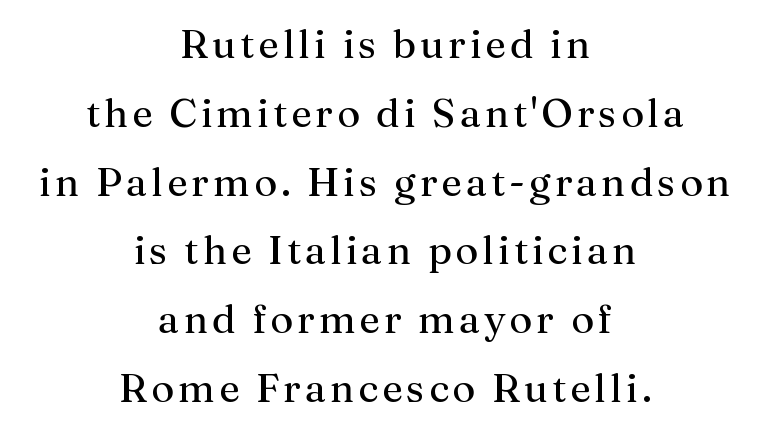
Q: Is the text bold? A: No.
Q: Is the text italic (slanted)? A: No, it is upright.
Q: Is the typeface a serif or a sans-serif typeface? A: Serif.
Q: Is the text underlined? A: No.
Q: How is the paragraph aligned? A: Centered.
Q: Width (condensed, normal, or wide)? A: Normal.
Q: Stroke contrast? A: Medium.
Q: x-height? A: Medium.
Q: Monospaced? A: No.
